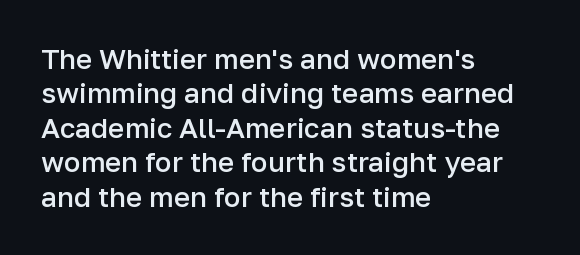
{"serif": "no", "italic": "no", "bold": "semi", "weight": "semibold", "width": "normal", "stroke_contrast": "low", "x_height": "medium", "monospaced": "no", "underline": "no", "align": "left", "line_spacing_ratio": 1.23, "letter_spacing": "normal", "letter_spacing_em": 0.0, "glyph_px": 28}
